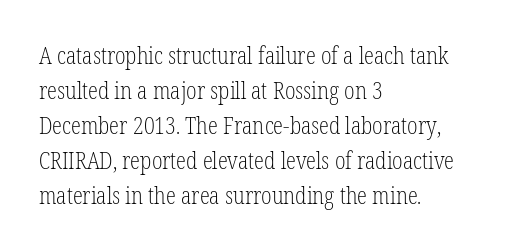
Q: Is the text bold? A: No.
Q: Is the text italic (slanted)? A: No, it is upright.
Q: Is the text underlined? A: No.
Q: How is the paragraph aligned? A: Left-aligned.
Q: Is the spacing between letters normal or unusually wide? A: Normal.
Q: Is the spacing between lines tight, normal or loose? A: Normal.
